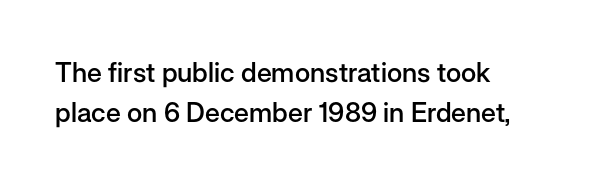
Q: Is the text bold? A: Semi-bold.
Q: Is the text italic (slanted)? A: No, it is upright.
Q: Is the text underlined? A: No.
Q: How is the paragraph aligned? A: Left-aligned.
Q: Is the spacing between letters normal or unusually wide? A: Normal.
Q: Is the spacing between lines tight, normal or loose? A: Normal.
